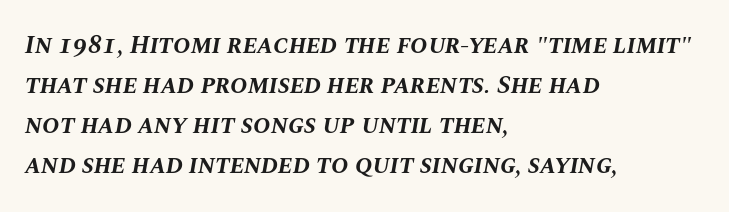
Words appear dense and cohesive because spacing is normal. The rendering anchors every line to the left-hand side. I'd describe the lettering as bold — thick and assertive. Looking at the ascenders, they clearly lean.
